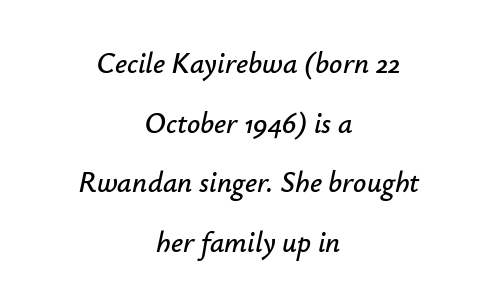
Q: Is the text italic (slanted)? A: Yes, it leans right by about 12 degrees.
Q: Is the text underlined? A: No.
Q: How is the paragraph aligned? A: Centered.
Q: Is the spacing between letters normal or unusually wide? A: Normal.
Q: Is the spacing between lines tight, normal or loose? A: Loose.
Q: Width (condensed, normal, or wide)? A: Normal.
Q: Stroke contrast? A: Low.
Q: x-height? A: Small.
Q: Monospaced? A: No.
